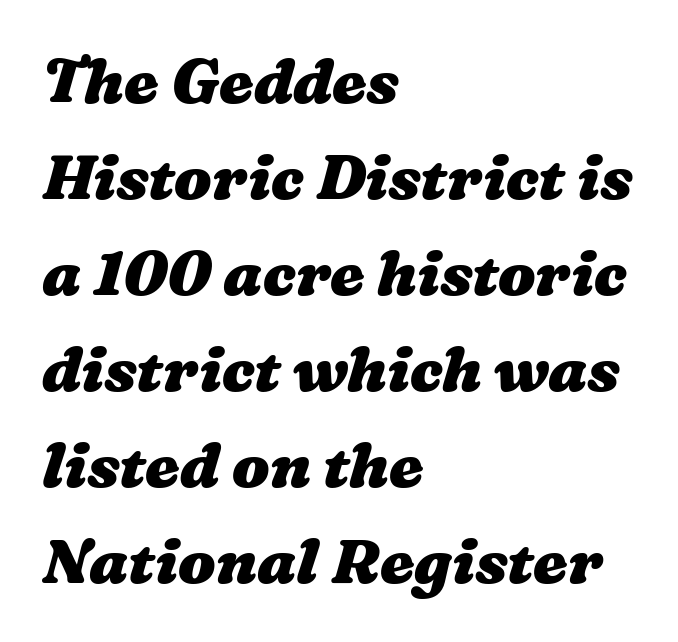
{"bold": "yes", "weight": "heavy", "width": "wide", "stroke_contrast": "medium", "x_height": "medium", "monospaced": "no", "underline": "no", "align": "left", "line_spacing": "normal", "line_spacing_ratio": 1.55, "letter_spacing": "normal", "letter_spacing_em": 0.0, "glyph_px": 62}
